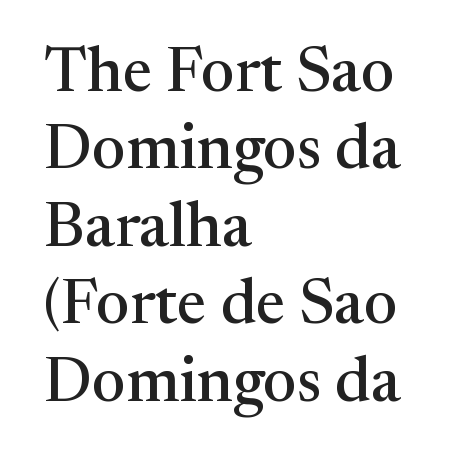
{"serif": "yes", "italic": "no", "width": "normal", "stroke_contrast": "medium", "x_height": "medium", "monospaced": "no", "underline": "no", "align": "left", "line_spacing_ratio": 1.23, "letter_spacing": "normal", "letter_spacing_em": 0.0, "glyph_px": 63}
